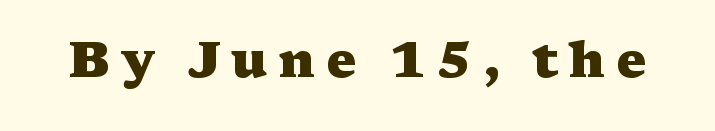
Q: Is the text bold? A: Yes.
Q: Is the text italic (slanted)? A: No, it is upright.
Q: Is the typeface a serif or a sans-serif typeface? A: Serif.
Q: Is the text underlined? A: No.
Q: Is the spacing between letters normal or unusually wide? A: Unusually wide.
Q: Width (condensed, normal, or wide)? A: Wide.
Q: Stroke contrast? A: Medium.
Q: x-height? A: Medium.
Q: Monospaced? A: No.
